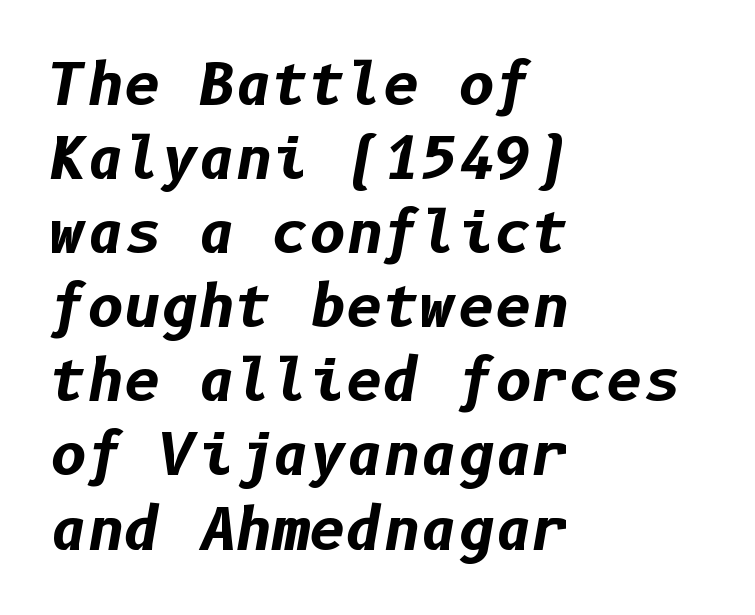
{"italic": "yes", "lean": "right", "slant_degrees": 10, "bold": "yes", "weight": "bold", "width": "normal", "stroke_contrast": "low", "x_height": "medium", "underline": "no", "align": "left", "line_spacing": "normal", "line_spacing_ratio": 1.3, "letter_spacing": "normal", "letter_spacing_em": 0.0, "glyph_px": 57}
